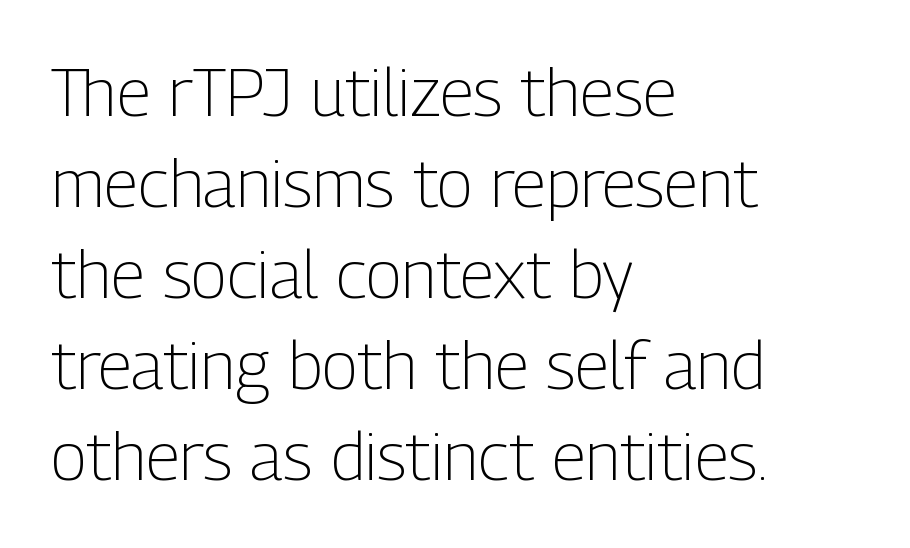
The image shows 67 px light, condensed sans-serif type, upright; set left-aligned, normal line spacing (1.36x), normal letter spacing, not underlined; low stroke contrast and a medium x-height.
